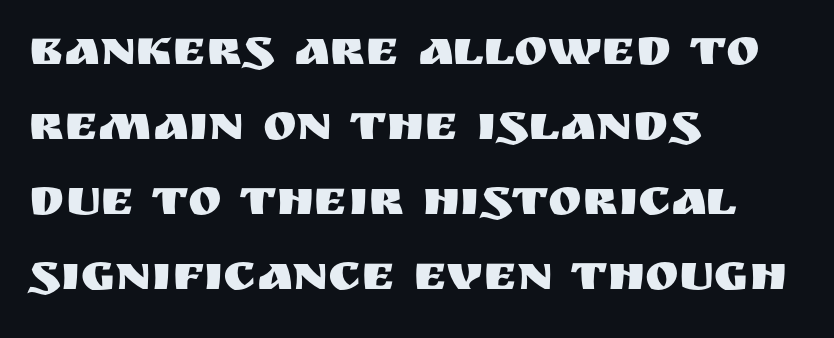
The image shows 51 px sans-serif type, upright; set left-aligned, normal line spacing (1.47x), normal letter spacing, not underlined; medium stroke contrast and a large x-height.
